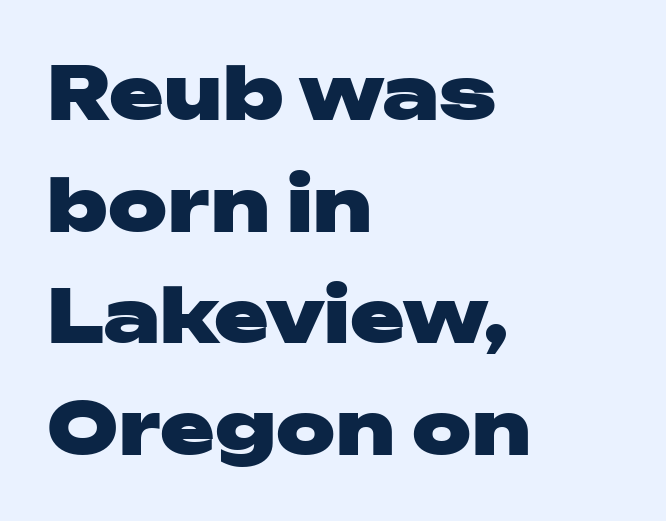
{"serif": "no", "italic": "no", "bold": "yes", "weight": "heavy", "width": "wide", "stroke_contrast": "low", "x_height": "medium", "monospaced": "no", "underline": "no", "align": "left", "line_spacing": "normal", "line_spacing_ratio": 1.53, "letter_spacing": "normal", "letter_spacing_em": 0.0, "glyph_px": 73}
